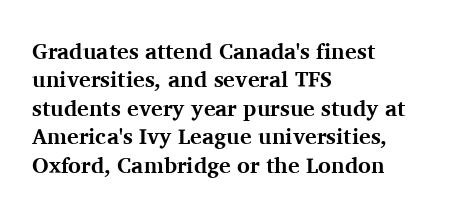
{"italic": "no", "bold": "yes", "underline": "no", "align": "left", "line_spacing": "normal", "line_spacing_ratio": 1.29, "letter_spacing": "normal", "letter_spacing_em": 0.0, "glyph_px": 22}
